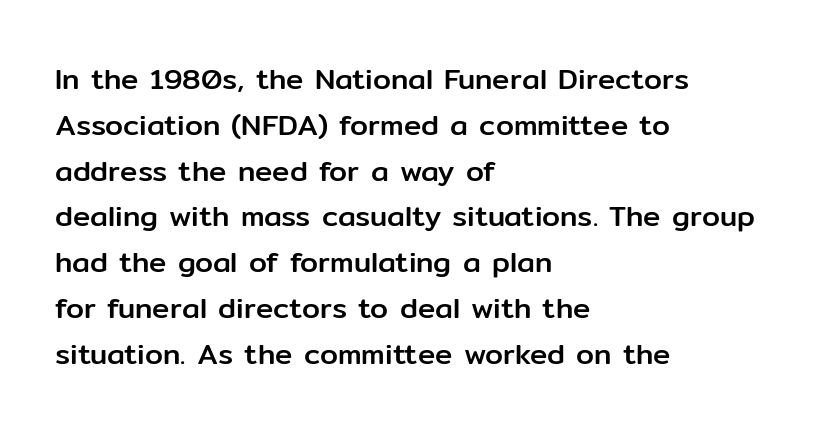
The image shows 29 px sans-serif type, upright; set left-aligned, normal line spacing (1.58x), normal letter spacing, not underlined; low stroke contrast and a medium x-height.
